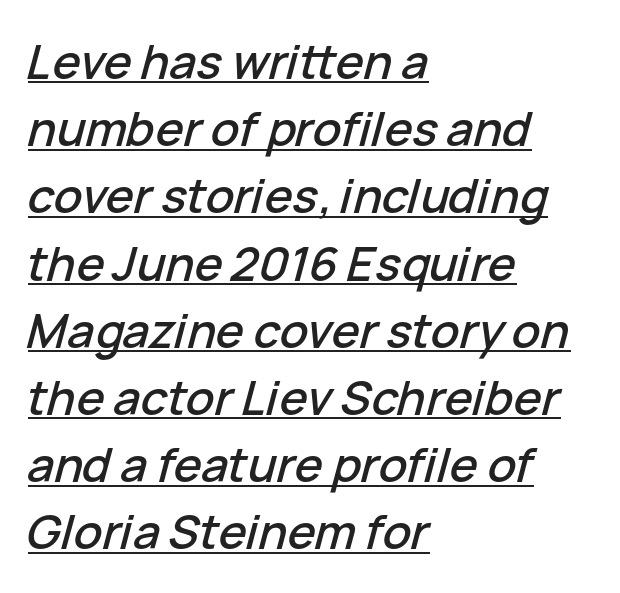
The image shows 47 px text type, italic (leaning right); set left-aligned, normal line spacing (1.43x), normal letter spacing, underlined; low stroke contrast and a medium x-height.
